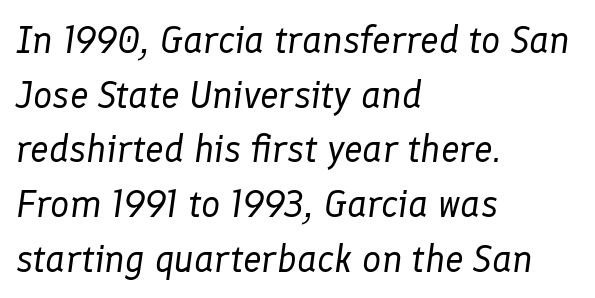
{"italic": "yes", "lean": "right", "slant_degrees": 8, "bold": "no", "weight": "regular", "width": "normal", "stroke_contrast": "low", "x_height": "medium", "monospaced": "no", "underline": "no", "align": "left", "line_spacing": "normal", "line_spacing_ratio": 1.44, "letter_spacing": "normal", "letter_spacing_em": 0.0, "glyph_px": 38}
